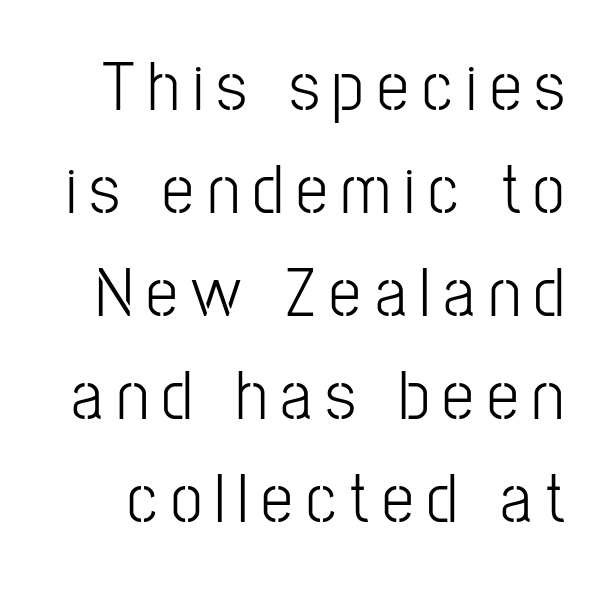
The designer left line spacing at the default. The characters are drawn with everyday or finer stroke widths. Quick note: not italic, upright. Looks like regular typesetting: each glyph gets only the width it needs. Lines of text with bare space underneath. Regarding serifs, this sample does without them.
